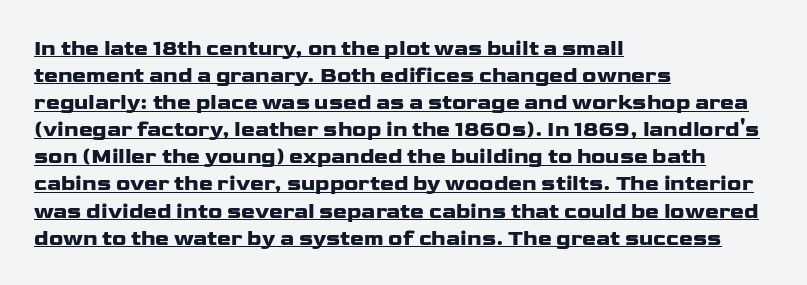
Q: Is the text italic (slanted)? A: No, it is upright.
Q: Is the text underlined? A: Yes.
Q: How is the paragraph aligned? A: Left-aligned.
Q: Is the spacing between letters normal or unusually wide? A: Normal.
Q: Is the spacing between lines tight, normal or loose? A: Normal.
